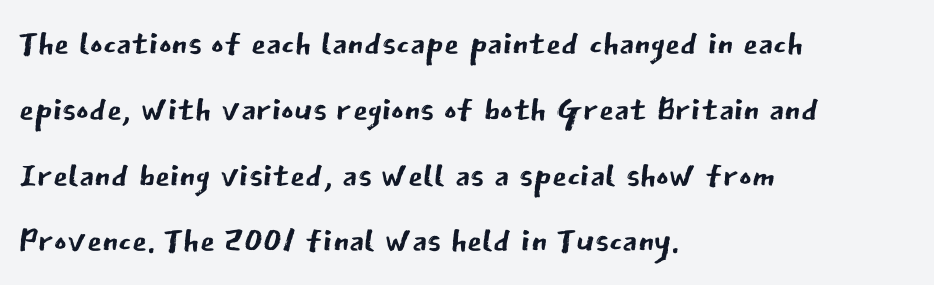
The image shows 48 px regular-weight sans-serif type, upright; set left-aligned, normal line spacing (1.37x), normal letter spacing, not underlined; low stroke contrast and a medium x-height.
